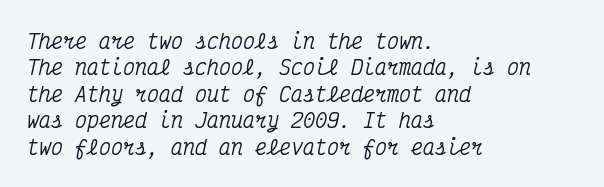
The image shows 20 px text type, italic (leaning right); set left-aligned, normal line spacing (1.32x), normal letter spacing, not underlined.
